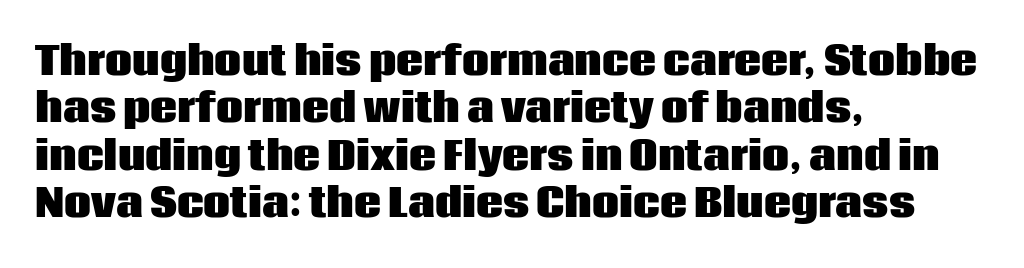
The image shows 38 px heavy sans-serif type, upright; set left-aligned, normal line spacing (1.25x), normal letter spacing, not underlined; low stroke contrast and a large x-height.
